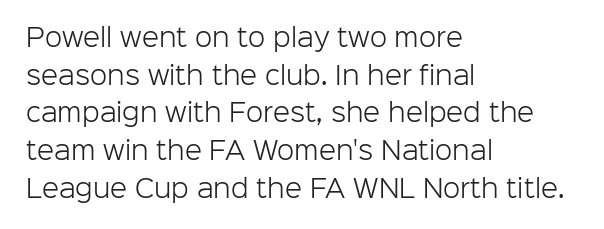
The face used here is rendered with its standard letterfit. Just letters on the line, the space beneath them empty. Caption: face not bold, strokes unweighted. Line spacing here is normal.
